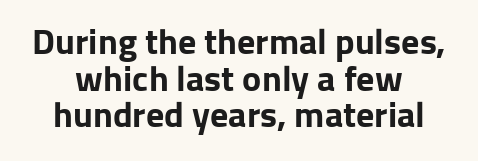
One glance says dense: line gaps are narrower than usual. Check under the words: just untouched page. Think of a printed novel: that variable character pitch is what you see here. Unlike italic type, these characters show no tilt at all. Nope, no serifs anywhere on these letters. These lines carry a lot of weight — the face is fully bold.
